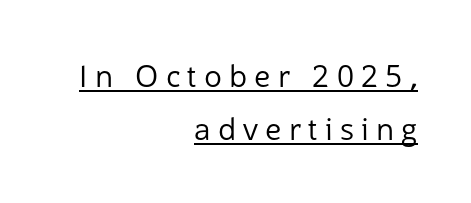
The image shows 30 px regular-weight sans-serif type, upright; set right-aligned, line spacing 1.76x, unusually wide letter spacing (+0.24 em), underlined; low stroke contrast and a medium x-height.
